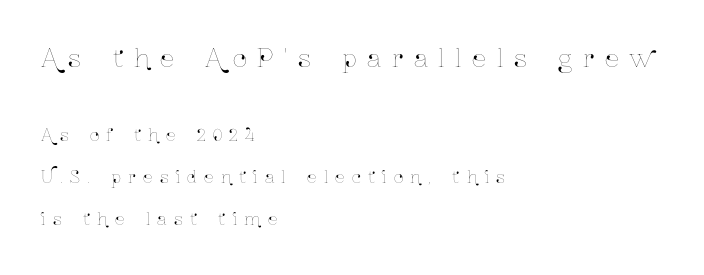
Display-style spreading of the glyphs; the letterfit is very open. These lines stand farther apart than default settings would place them. Italic? Not at all — the glyphs are vertical. The paragraph has a hard left edge and a soft right edge. The passage shown begins with its larger block and ends with its smaller one. The area under the type is left untouched.
